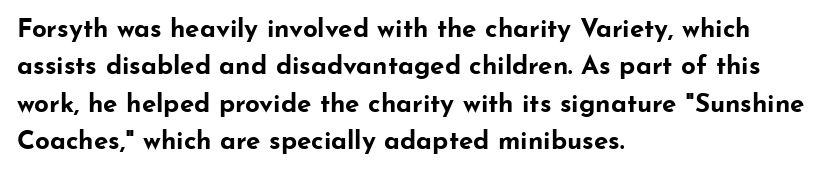
Q: Is the text bold? A: Yes.
Q: Is the text italic (slanted)? A: No, it is upright.
Q: Is the text underlined? A: No.
Q: How is the paragraph aligned? A: Left-aligned.
Q: Is the spacing between letters normal or unusually wide? A: Normal.
Q: Is the spacing between lines tight, normal or loose? A: Normal.
